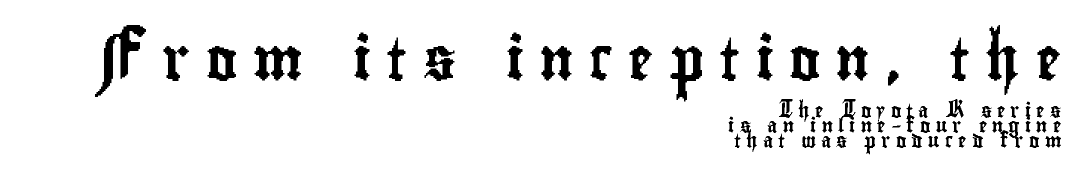
Q: Is the text italic (slanted)? A: No, it is upright.
Q: Is the typeface a serif or a sans-serif typeface? A: Sans-serif.
Q: Is the text underlined? A: No.
Q: How is the paragraph aligned? A: Right-aligned.
Q: Is the spacing between letters normal or unusually wide? A: Unusually wide.
Q: Is the spacing between lines tight, normal or loose? A: Tight.
Q: Which block of text is set in a larger size, the first (top) or the second (bottom)? A: The first (top) one.
Q: Width (condensed, normal, or wide)? A: Condensed.
Q: Stroke contrast? A: Low.
Q: x-height? A: Small.
Q: Monospaced? A: No.
